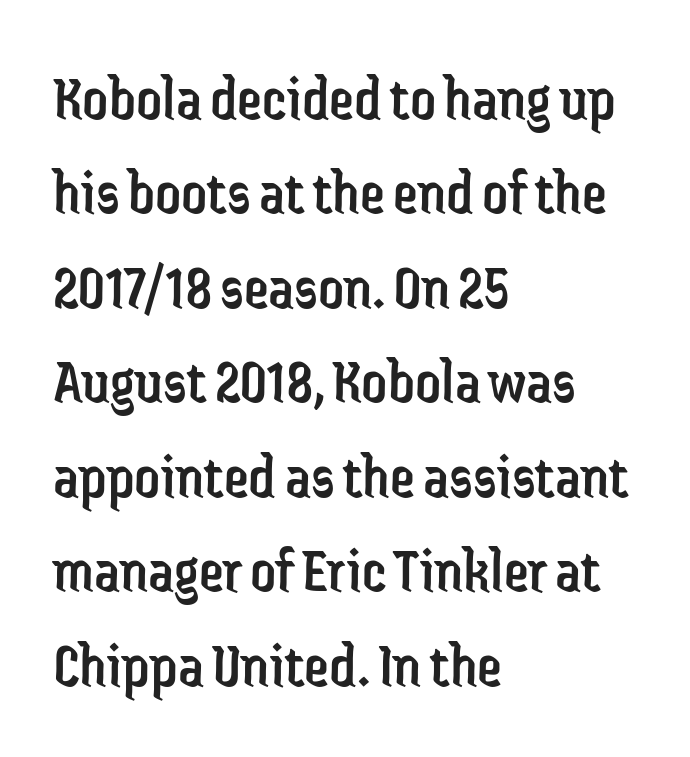
{"serif": "no", "italic": "no", "bold": "no", "weight": "regular", "width": "condensed", "stroke_contrast": "low", "x_height": "medium", "monospaced": "no", "underline": "no", "align": "left", "line_spacing": "normal", "line_spacing_ratio": 1.5, "letter_spacing": "normal", "letter_spacing_em": 0.0, "glyph_px": 63}
